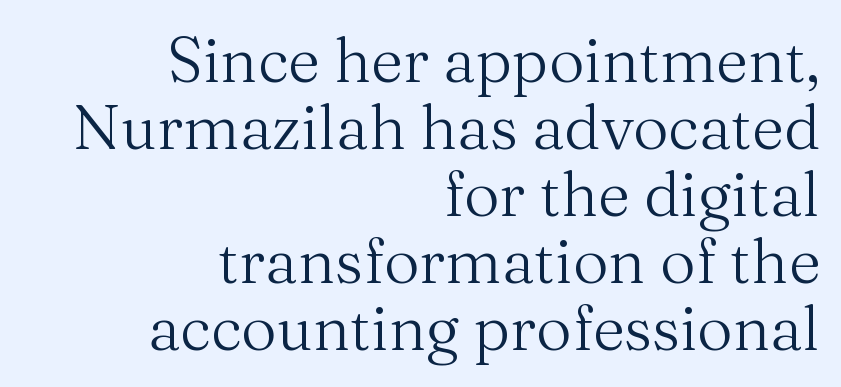
{"serif": "yes", "italic": "no", "bold": "no", "weight": "regular", "width": "normal", "stroke_contrast": "medium", "x_height": "medium", "monospaced": "no", "underline": "no", "align": "right", "line_spacing": "tight", "line_spacing_ratio": 1.08, "letter_spacing": "normal", "letter_spacing_em": 0.0, "glyph_px": 62}
